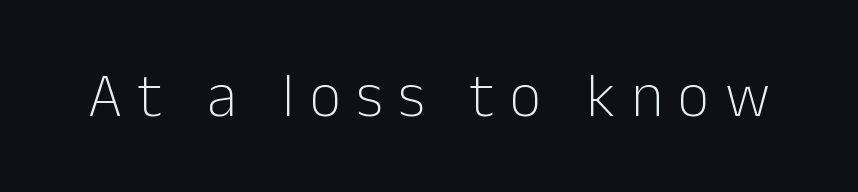
{"serif": "no", "italic": "no", "bold": "no", "weight": "light", "width": "normal", "stroke_contrast": "low", "x_height": "medium", "monospaced": "no", "underline": "no", "letter_spacing": "wide", "letter_spacing_em": 0.25, "glyph_px": 62}
